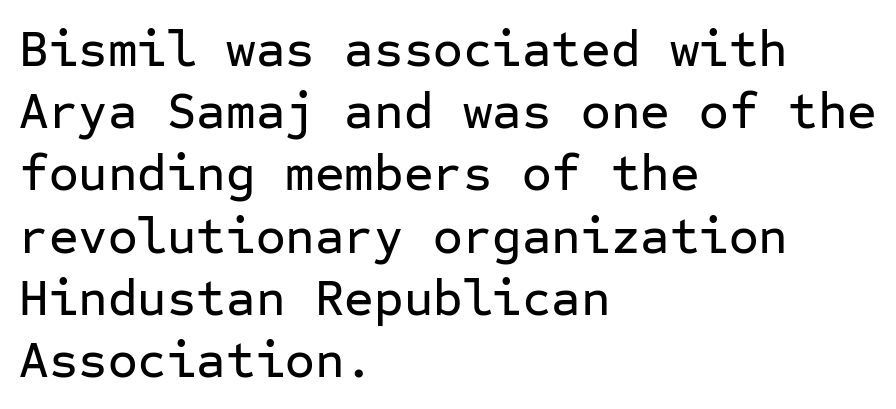
The horizontal fit of the characters is conventional and even. Check the space under the baseline: it is left empty. This sample uses an upright cut, with every glyph sitting square on the baseline. This sample uses a sans-serif face. A classic flush-left, rag-right setting is used for this passage. Here the designer chose a console-style face with uniform glyph widths.
